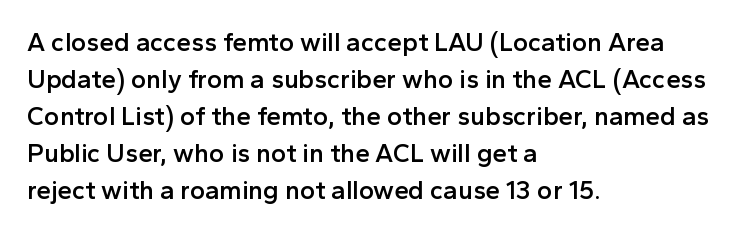
Successive baselines arrive at the customary interval. What weight is shown? A semibold, between regular and bold. The baseline area is clear. Compared with typical body copy, the letter spacing here is the same. When letters stand straight like this, we call the style roman or upright.
